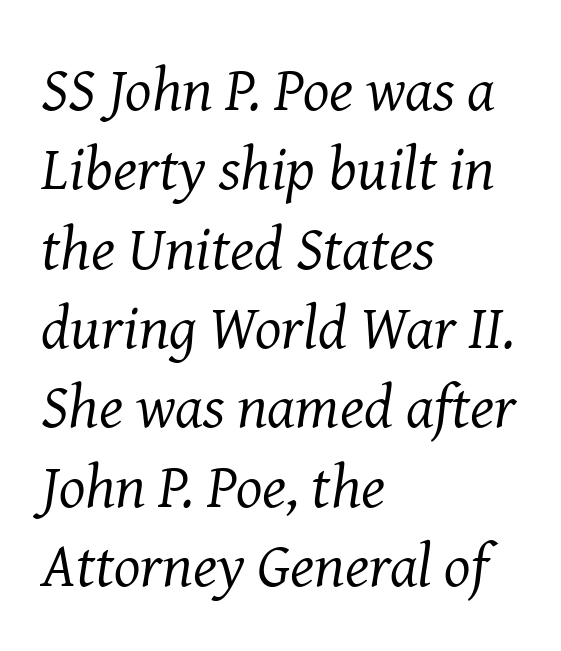
{"serif": "yes", "italic": "yes", "lean": "right", "slant_degrees": 8, "bold": "no", "weight": "regular", "width": "normal", "stroke_contrast": "medium", "x_height": "medium", "monospaced": "no", "underline": "no", "align": "left", "line_spacing": "normal", "line_spacing_ratio": 1.28, "letter_spacing": "normal", "letter_spacing_em": 0.0, "glyph_px": 62}
